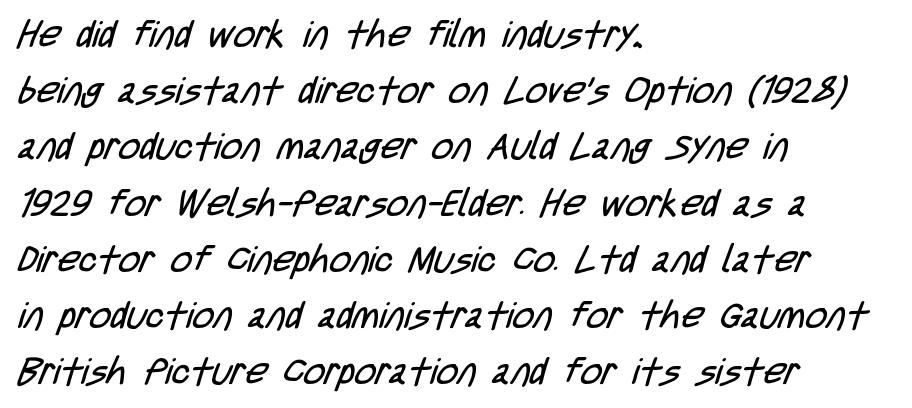
Weight: in the light-to-regular range. Vertically, the passage feels balanced, rows spaced as you'd expect. Stroke terminals: plain, sans-serif. A typesetter would call this proportional, since set widths differ per character. The face used here is rendered with its standard letterfit. The text block is weighted toward the left margin, trailing off unevenly rightward.
